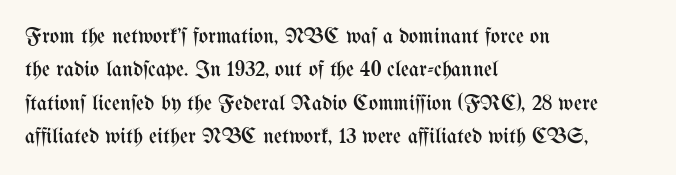
{"italic": "no", "bold": "no", "underline": "no", "align": "left", "line_spacing": "normal", "line_spacing_ratio": 1.52, "letter_spacing": "normal", "letter_spacing_em": 0.0, "glyph_px": 22}
